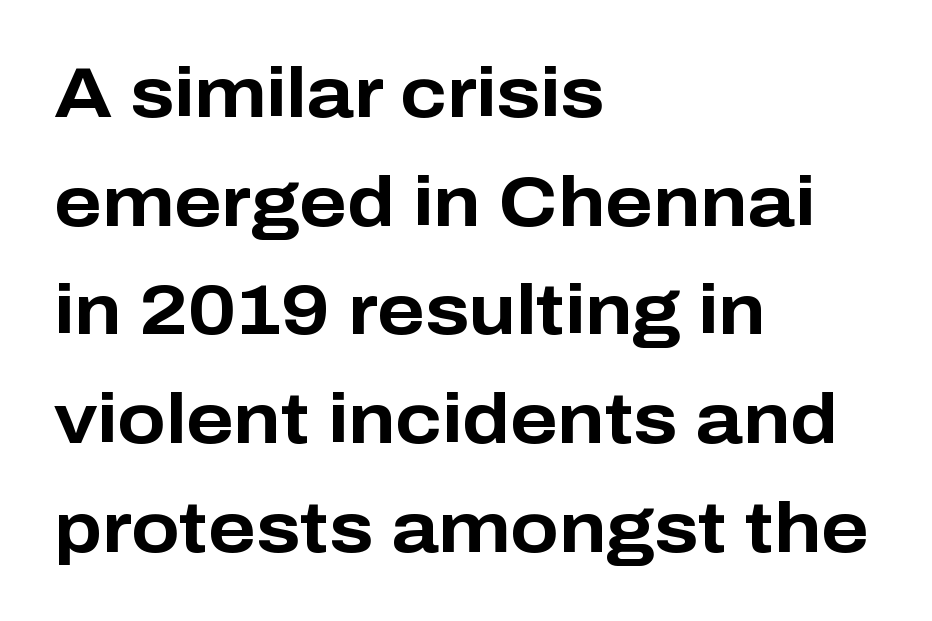
{"serif": "no", "italic": "no", "bold": "yes", "weight": "bold", "width": "normal", "stroke_contrast": "low", "x_height": "medium", "monospaced": "no", "underline": "no", "align": "left", "line_spacing": "normal", "line_spacing_ratio": 1.53, "letter_spacing": "normal", "letter_spacing_em": 0.0, "glyph_px": 71}
